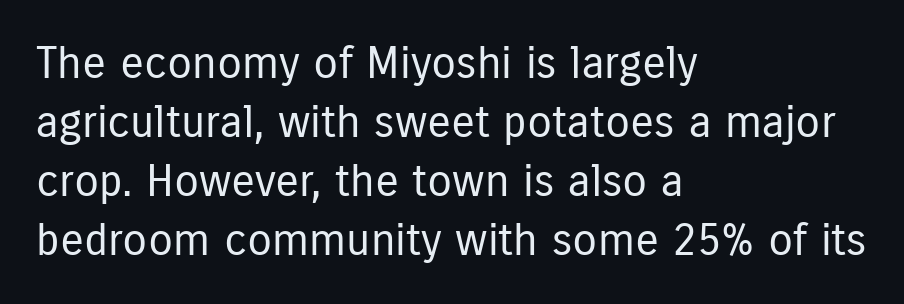
The block of text has a typical density, with ordinary space between rows. Check under the words: just untouched page. What kind of face is this? One without serifs — a sans. Leftover space on each line is placed entirely after the last word. You could not count columns in this text — the font is proportionally spaced. Summary of weight: not heavy and not bold.
